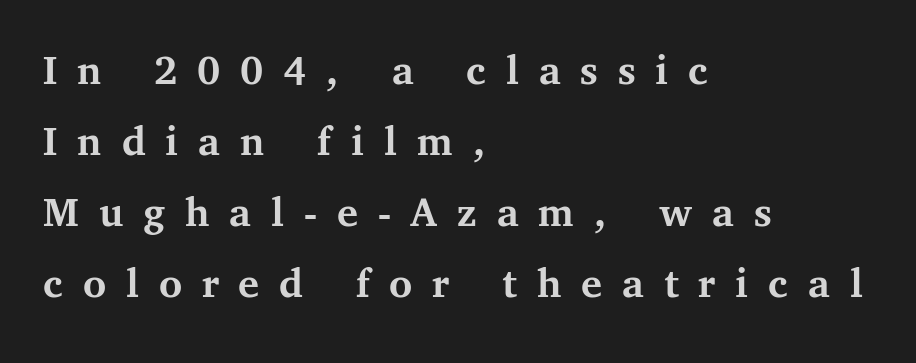
{"serif": "yes", "italic": "no", "bold": "yes", "weight": "semibold", "width": "normal", "stroke_contrast": "medium", "x_height": "medium", "monospaced": "no", "underline": "no", "align": "left", "line_spacing": "normal", "line_spacing_ratio": 1.61, "letter_spacing": "wide", "letter_spacing_em": 0.45, "glyph_px": 44}
